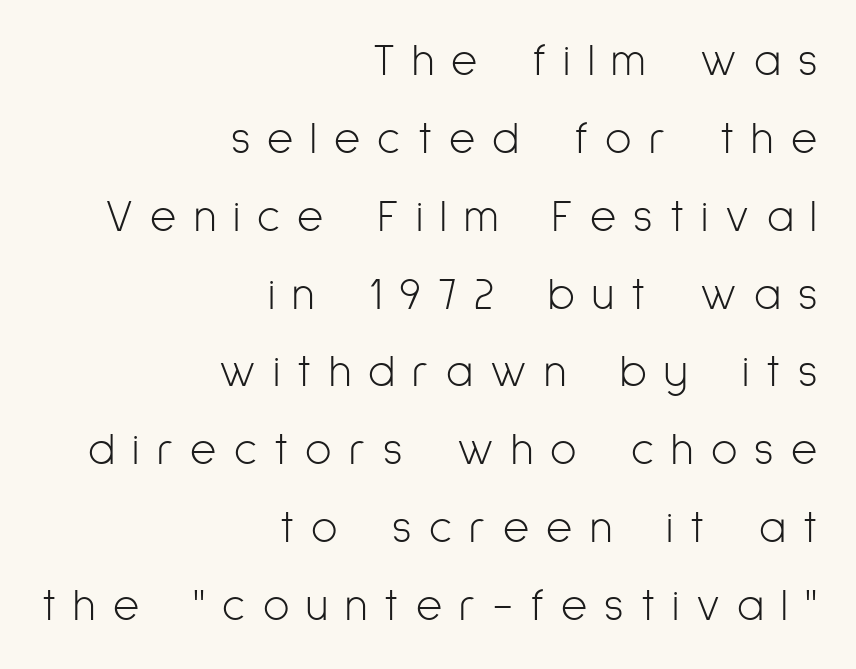
This rendering uses right alignment, leaving the left contour irregular. Think of a printed novel: that variable character pitch is what you see here. Classification — sans serif. How are the letters spaced? Widely, with obvious added tracking. No letter is thick-stroked: the sample isn't bold. The letters stand straight up with perfectly vertical stems.
